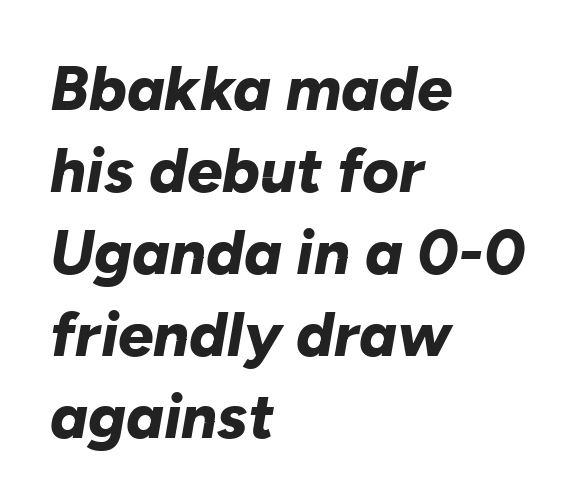
The image shows 63 px bold type, italic (leaning right); set left-aligned, normal line spacing (1.3x), normal letter spacing, not underlined; low stroke contrast and a medium x-height.
